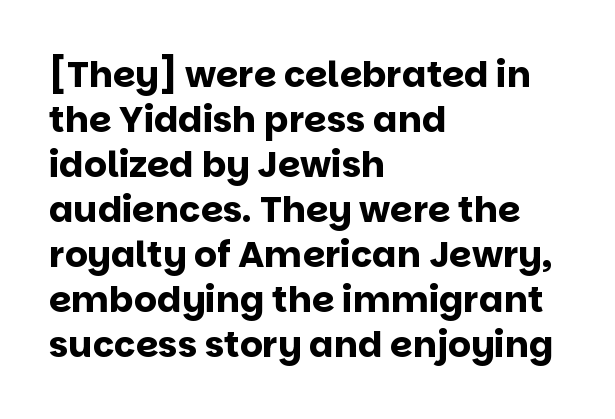
No extra tracking has been applied to these lines. The glyphs in this specimen are sans serif. Each letter keeps its own natural width here, so spacing adapts to shape. Typesetter's note: full bold, strokes at maximum text heaviness. A normal amount of white space separates one row of letters from the next. A bare baseline throughout the passage.
